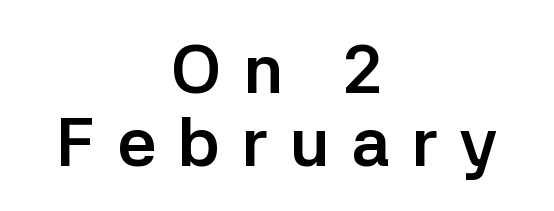
Which margin do the lines hug? Neither — every line sits in the middle. Examine the stroke ends and you'll find no serifs. The tracking reads as deliberately expanded to a designer's eye. In terms of posture, this sample is upright. Spacing verdict: proportional, widths tailored to each character. In terms of leading, this rendering errs on the cramped side.
